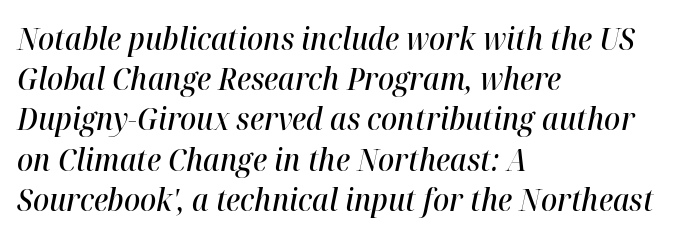
The image shows 30 px semibold type, italic (leaning right); set left-aligned, normal line spacing (1.34x), normal letter spacing, not underlined; high stroke contrast and a medium x-height.
